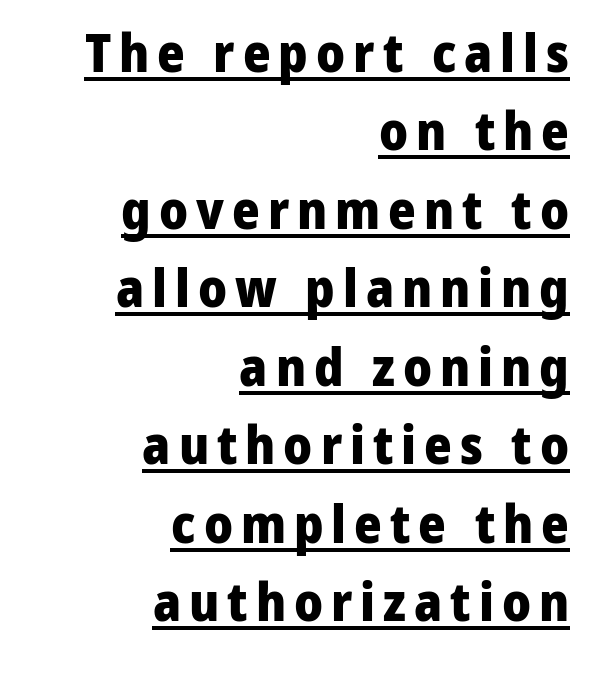
{"serif": "no", "italic": "no", "bold": "yes", "weight": "heavy", "width": "normal", "stroke_contrast": "low", "x_height": "medium", "monospaced": "no", "underline": "yes", "align": "right", "line_spacing": "normal", "line_spacing_ratio": 1.48, "glyph_px": 53}
